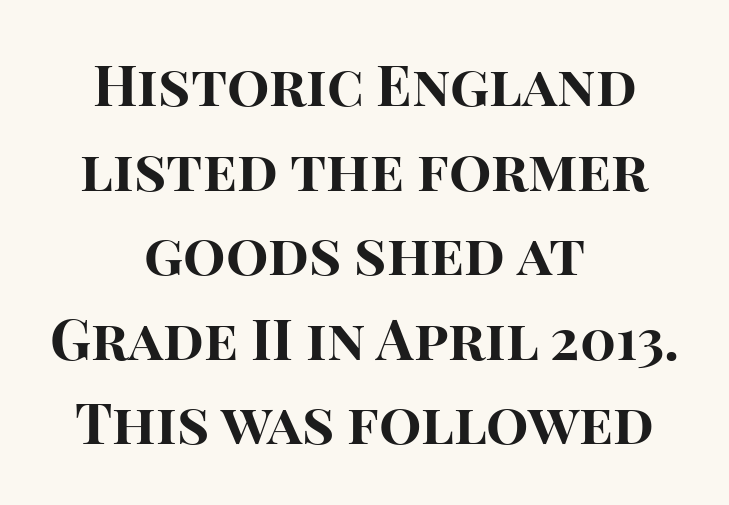
The type is set solid horizontally, with unmodified tracking. Here the designer chose a conventional face with non-uniform glyph widths. Nobody drew a line under any word here. The typesetting leans heavy: a genuine bold. The rendering positions every line midway between the sides. Do the letters lean? They stand straight.
